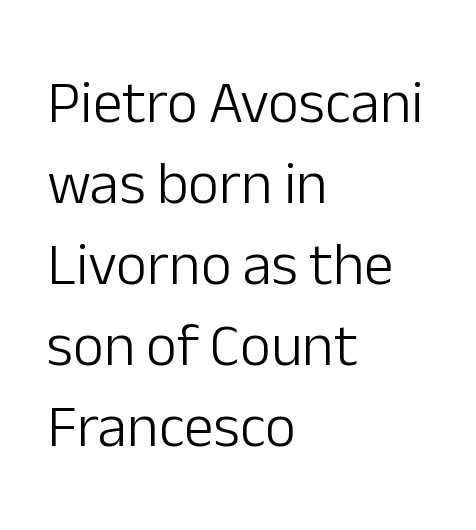
{"serif": "no", "italic": "no", "bold": "no", "weight": "light", "width": "normal", "stroke_contrast": "low", "x_height": "medium", "monospaced": "no", "underline": "no", "align": "left", "line_spacing": "normal", "line_spacing_ratio": 1.35, "letter_spacing": "normal", "letter_spacing_em": 0.0, "glyph_px": 60}
